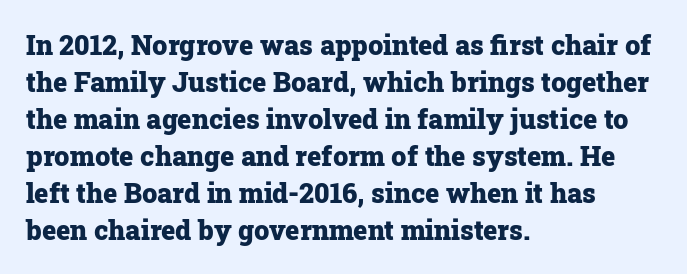
Every character sits straight up, as roman type does. Words appear dense and cohesive because spacing is normal. On the weight axis this lands at bold, roughly 700. In terms of leading, this rendering sits right in the middle.
